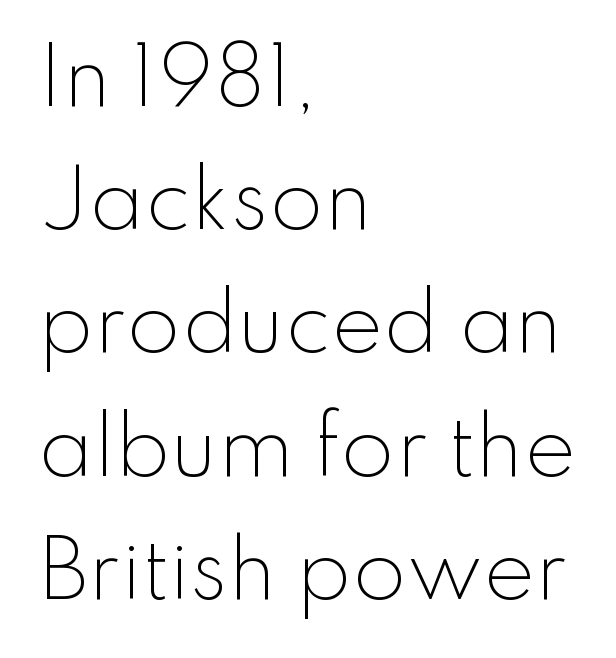
Q: Is the text bold? A: No.
Q: Is the text italic (slanted)? A: No, it is upright.
Q: Is the typeface a serif or a sans-serif typeface? A: Sans-serif.
Q: Is the text underlined? A: No.
Q: How is the paragraph aligned? A: Left-aligned.
Q: Is the spacing between letters normal or unusually wide? A: Normal.
Q: Is the spacing between lines tight, normal or loose? A: Normal.
Q: Width (condensed, normal, or wide)? A: Normal.
Q: Stroke contrast? A: Low.
Q: x-height? A: Small.
Q: Monospaced? A: No.
